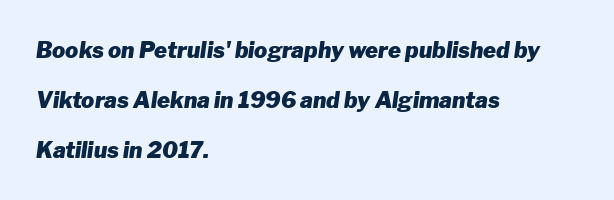
The image shows 22 px bold type, italic (leaning right); set left-aligned, loose line spacing (2.27x), normal letter spacing, not underlined.
